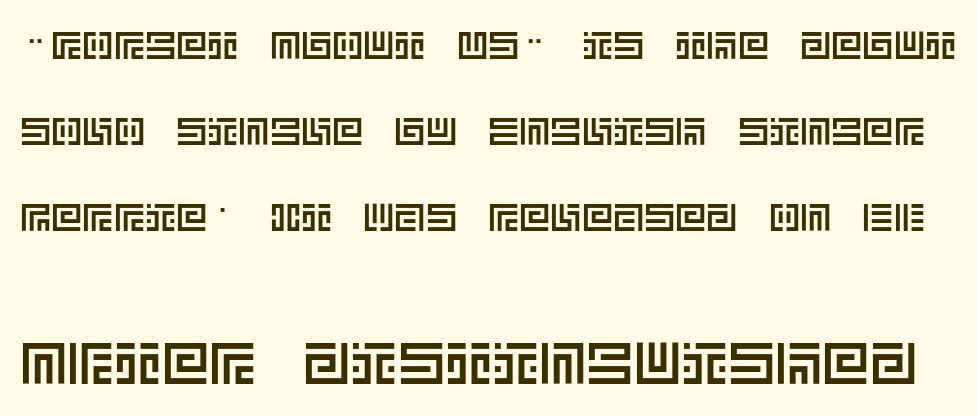
The image shows 59 px text type, upright; set loose line spacing (2.2x), normal letter spacing, not underlined; the second (bottom) block is 1.51x larger; a large x-height.
